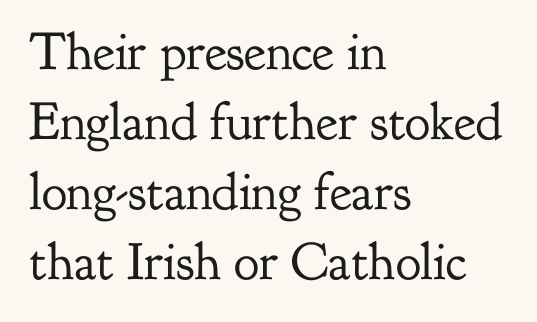
The image shows 53 px regular-weight serif type, upright; set left-aligned, normal line spacing (1.32x), normal letter spacing, not underlined; low stroke contrast and a small x-height.
